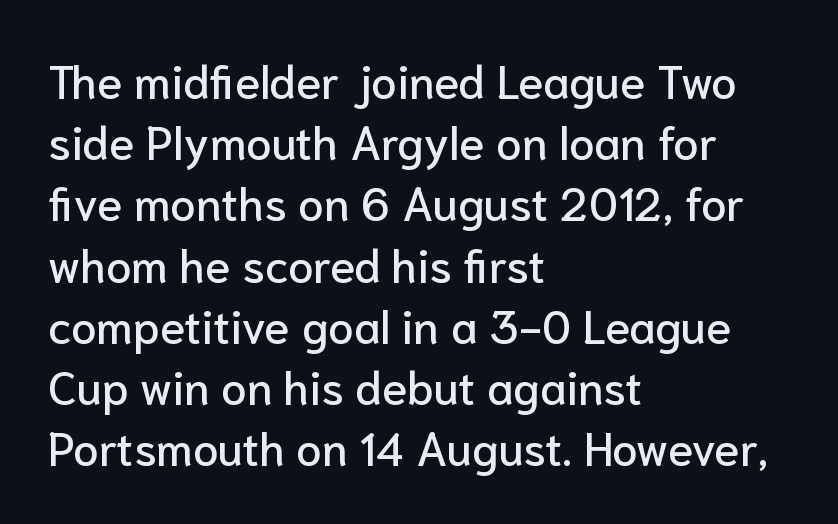
Whoever set this chose a conventional vertical rhythm. In CSS terms this would be text-align: left. Is this a sans? Yes — the strokes have no serifs. A typesetter would mark this as roman, not italic. Nobody touched the tracking dial on this one.
